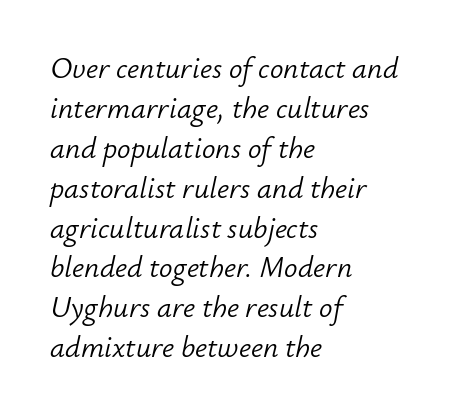
The image shows 30 px light type, italic (leaning right); set left-aligned, normal line spacing (1.33x), normal letter spacing, not underlined; low stroke contrast and a small x-height.
